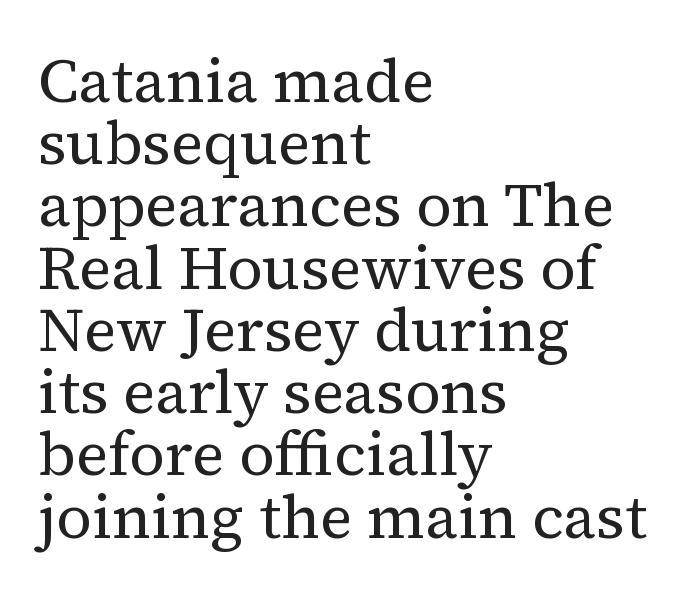
Q: Is the text bold? A: No.
Q: Is the text italic (slanted)? A: No, it is upright.
Q: Is the typeface a serif or a sans-serif typeface? A: Serif.
Q: Is the text underlined? A: No.
Q: How is the paragraph aligned? A: Left-aligned.
Q: Is the spacing between letters normal or unusually wide? A: Normal.
Q: Is the spacing between lines tight, normal or loose? A: Tight.
Q: Width (condensed, normal, or wide)? A: Normal.
Q: Stroke contrast? A: Medium.
Q: x-height? A: Medium.
Q: Monospaced? A: No.
